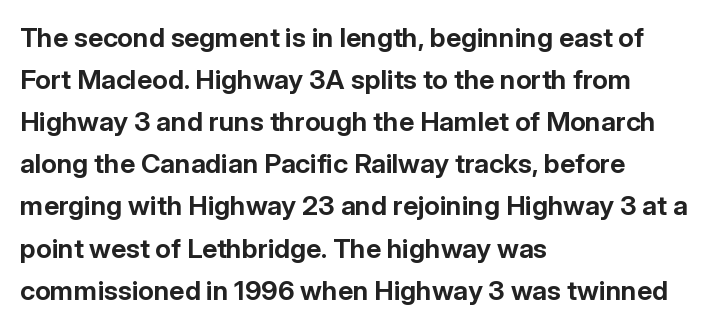
The image shows 27 px bold type, upright; set left-aligned, normal line spacing (1.56x), normal letter spacing, not underlined.
